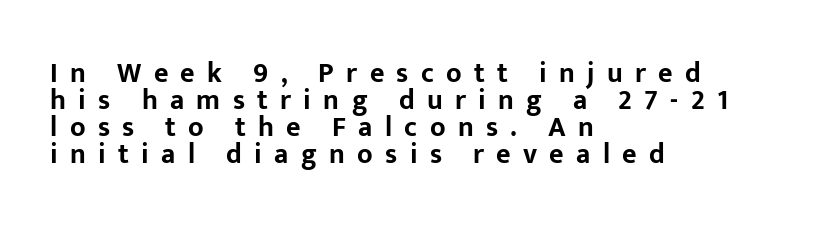
The image shows 28 px bold sans-serif type, upright; set left-aligned, tight line spacing (0.96x), unusually wide letter spacing (+0.44 em), not underlined; low stroke contrast and a medium x-height.
